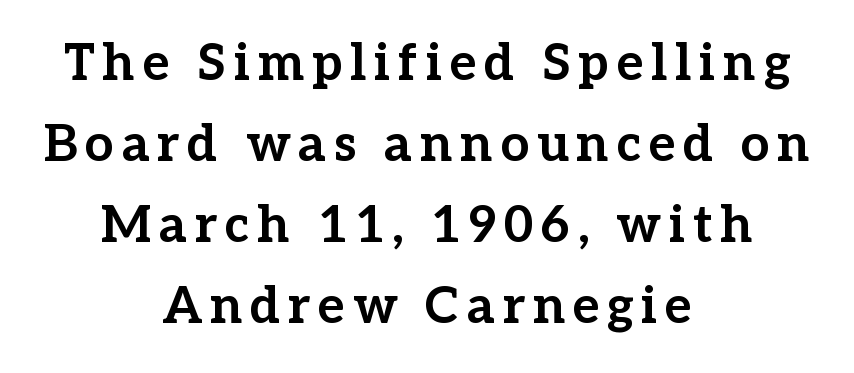
Q: Is the text bold? A: Yes.
Q: Is the text italic (slanted)? A: No, it is upright.
Q: Is the typeface a serif or a sans-serif typeface? A: Serif.
Q: Is the text underlined? A: No.
Q: How is the paragraph aligned? A: Centered.
Q: Is the spacing between lines tight, normal or loose? A: Normal.
Q: Width (condensed, normal, or wide)? A: Normal.
Q: Stroke contrast? A: Low.
Q: x-height? A: Medium.
Q: Monospaced? A: No.
